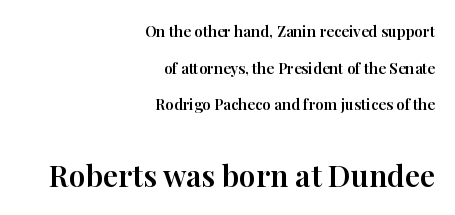
{"serif": "yes", "italic": "no", "width": "normal", "stroke_contrast": "high", "x_height": "medium", "monospaced": "no", "underline": "no", "align": "right", "line_spacing": "loose", "line_spacing_ratio": 2.44, "letter_spacing": "normal", "letter_spacing_em": 0.0, "larger_block": "second", "size_ratio": 2.0, "glyph_px": 30}
